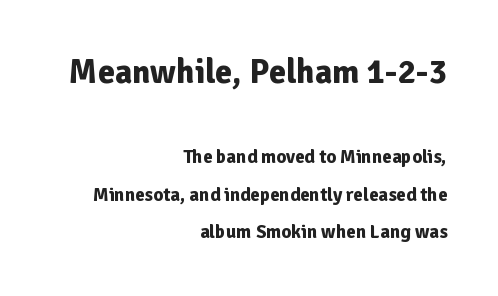
Q: Is the text bold? A: Yes.
Q: Is the text italic (slanted)? A: No, it is upright.
Q: Is the typeface a serif or a sans-serif typeface? A: Sans-serif.
Q: Is the text underlined? A: No.
Q: How is the paragraph aligned? A: Right-aligned.
Q: Is the spacing between letters normal or unusually wide? A: Normal.
Q: Is the spacing between lines tight, normal or loose? A: Loose.
Q: Which block of text is set in a larger size, the first (top) or the second (bottom)? A: The first (top) one.
Q: Width (condensed, normal, or wide)? A: Normal.
Q: Stroke contrast? A: Low.
Q: x-height? A: Medium.
Q: Monospaced? A: No.
